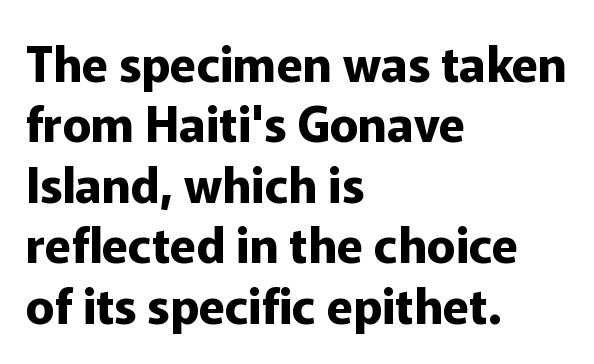
The image shows 48 px bold sans-serif type, upright; set left-aligned, normal line spacing (1.26x), normal letter spacing, not underlined; low stroke contrast and a medium x-height.
